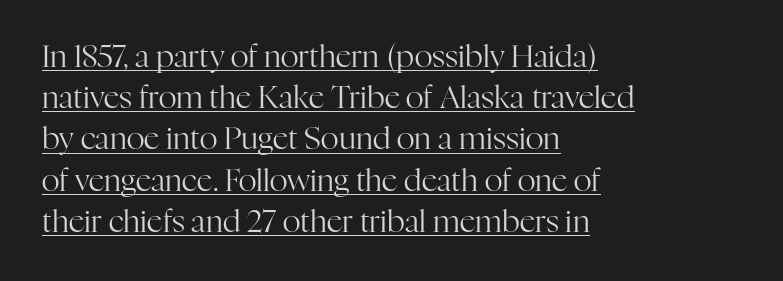
{"serif": "yes", "italic": "no", "bold": "no", "weight": "regular", "width": "normal", "stroke_contrast": "high", "x_height": "medium", "monospaced": "no", "underline": "yes", "align": "left", "line_spacing": "normal", "line_spacing_ratio": 1.33, "letter_spacing": "normal", "letter_spacing_em": 0.0, "glyph_px": 31}
